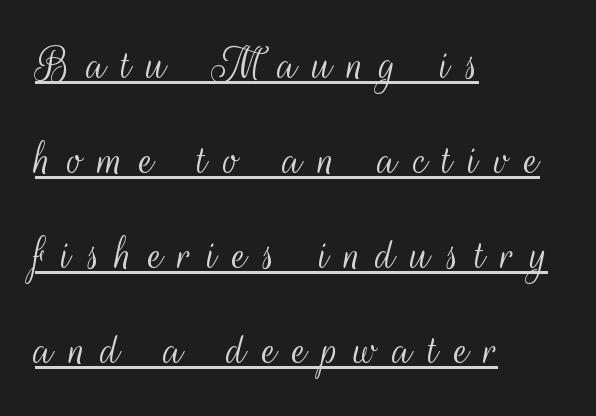
{"serif": "no", "bold": "no", "weight": "light", "width": "condensed", "stroke_contrast": "medium", "x_height": "small", "monospaced": "no", "underline": "yes", "align": "left", "line_spacing_ratio": 1.86, "letter_spacing": "wide", "letter_spacing_em": 0.31, "glyph_px": 51}
